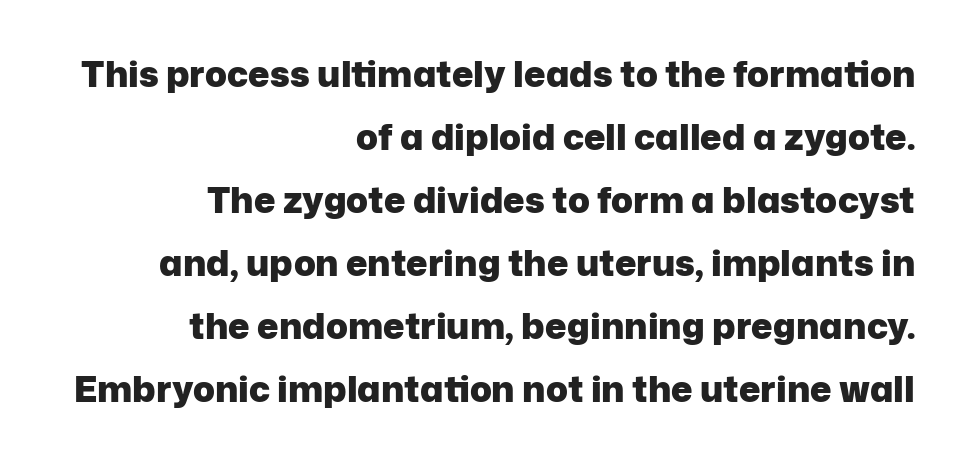
Q: Is the text bold? A: Yes.
Q: Is the text italic (slanted)? A: No, it is upright.
Q: Is the typeface a serif or a sans-serif typeface? A: Sans-serif.
Q: Is the text underlined? A: No.
Q: How is the paragraph aligned? A: Right-aligned.
Q: Is the spacing between letters normal or unusually wide? A: Normal.
Q: Width (condensed, normal, or wide)? A: Normal.
Q: Stroke contrast? A: Low.
Q: x-height? A: Medium.
Q: Monospaced? A: No.
